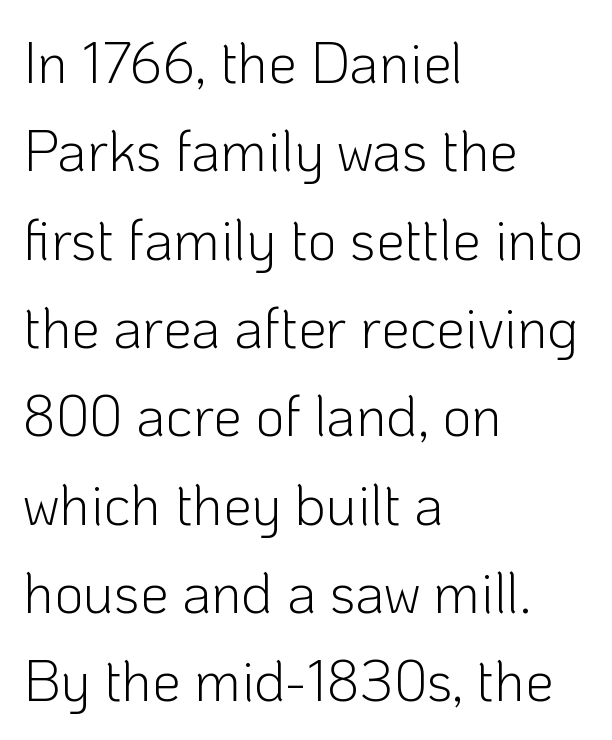
Q: Is the text bold? A: No.
Q: Is the text italic (slanted)? A: No, it is upright.
Q: Is the typeface a serif or a sans-serif typeface? A: Sans-serif.
Q: Is the text underlined? A: No.
Q: How is the paragraph aligned? A: Left-aligned.
Q: Is the spacing between letters normal or unusually wide? A: Normal.
Q: Is the spacing between lines tight, normal or loose? A: Normal.
Q: Width (condensed, normal, or wide)? A: Normal.
Q: Stroke contrast? A: Low.
Q: x-height? A: Medium.
Q: Monospaced? A: No.
